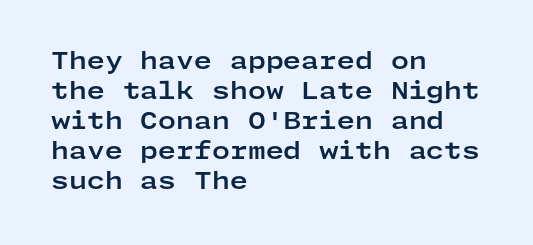
{"italic": "no", "bold": "yes", "underline": "no", "align": "left", "line_spacing": "normal", "line_spacing_ratio": 1.3, "letter_spacing": "normal", "letter_spacing_em": 0.0, "glyph_px": 23}
